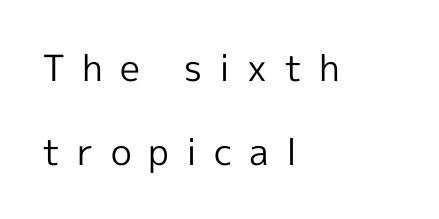
Q: Is the text bold? A: No.
Q: Is the text italic (slanted)? A: No, it is upright.
Q: Is the typeface a serif or a sans-serif typeface? A: Sans-serif.
Q: Is the text underlined? A: No.
Q: How is the paragraph aligned? A: Left-aligned.
Q: Is the spacing between letters normal or unusually wide? A: Unusually wide.
Q: Is the spacing between lines tight, normal or loose? A: Loose.
Q: Width (condensed, normal, or wide)? A: Normal.
Q: x-height? A: Medium.
Q: Monospaced? A: No.
